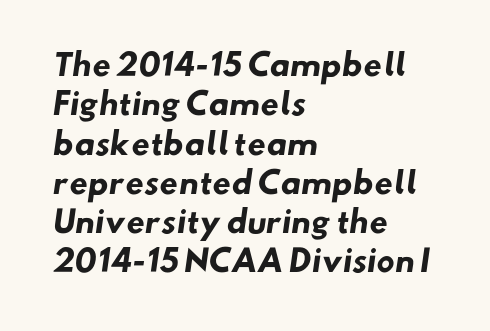
The rows are spaced the way most documents space them. Every letter is thick-stroked: bold, no question. Varying glyph widths throughout — classic text-font behaviour. A bare baseline throughout the passage. In terms of letterspacing, this is plain default setting. Horizontally, the lines are justified to the leading edge only.
